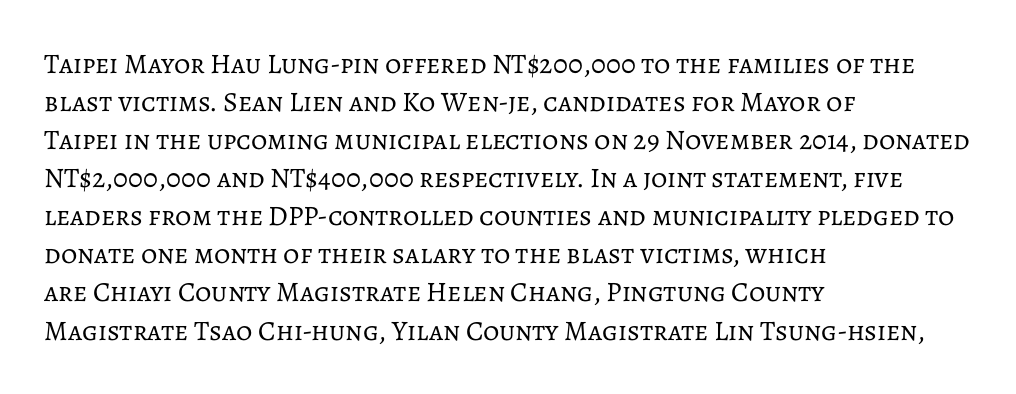
The image shows 28 px regular-weight type, upright; set left-aligned, normal line spacing (1.36x), normal letter spacing, not underlined; low stroke contrast and a medium x-height.
